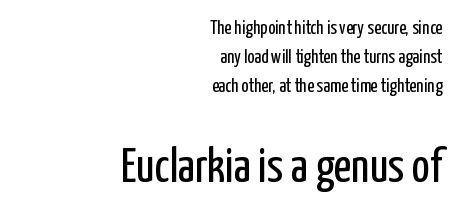
The image shows 48 px regular-weight, condensed sans-serif type, upright; set right-aligned, normal line spacing (1.53x), normal letter spacing, not underlined; the second (bottom) block is 2.53x larger; low stroke contrast and a medium x-height.
